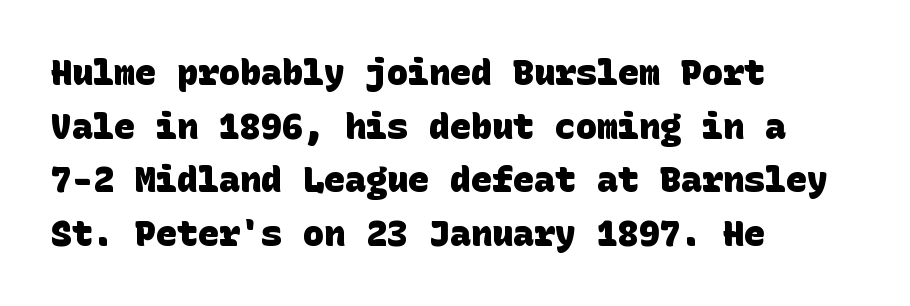
Q: Is the text bold? A: Yes.
Q: Is the typeface a serif or a sans-serif typeface? A: Sans-serif.
Q: Is the text underlined? A: No.
Q: How is the paragraph aligned? A: Left-aligned.
Q: Is the spacing between letters normal or unusually wide? A: Normal.
Q: Is the spacing between lines tight, normal or loose? A: Normal.
Q: Width (condensed, normal, or wide)? A: Normal.
Q: Stroke contrast? A: Low.
Q: x-height? A: Large.
